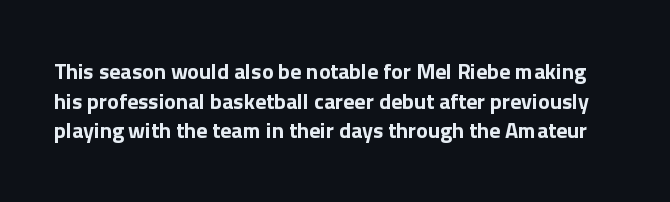
{"italic": "no", "bold": "yes", "underline": "no", "line_spacing": "normal", "line_spacing_ratio": 1.35, "letter_spacing": "normal", "letter_spacing_em": 0.0, "glyph_px": 22}
